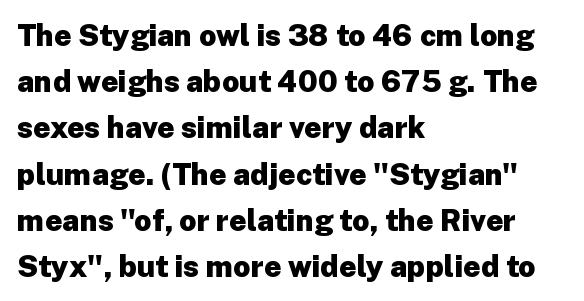
{"serif": "no", "italic": "no", "bold": "yes", "weight": "heavy", "width": "normal", "stroke_contrast": "low", "x_height": "medium", "monospaced": "no", "underline": "no", "align": "left", "line_spacing": "normal", "line_spacing_ratio": 1.54, "letter_spacing": "normal", "letter_spacing_em": 0.0, "glyph_px": 30}
